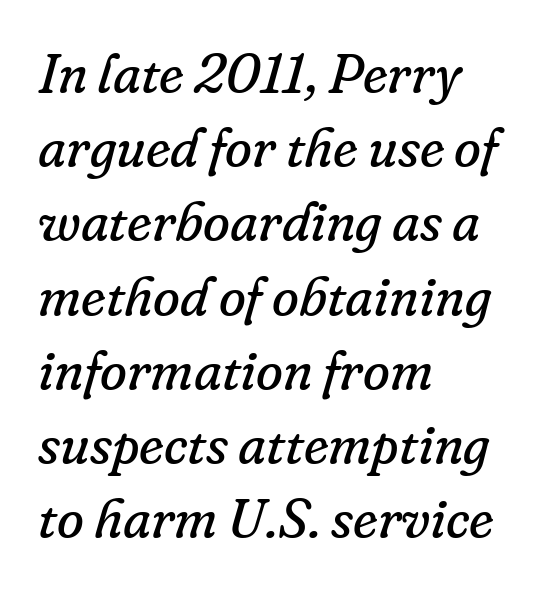
The image shows 55 px regular-weight serif type, italic (leaning right); set left-aligned, normal line spacing (1.35x), normal letter spacing, not underlined; low stroke contrast and a small x-height.
